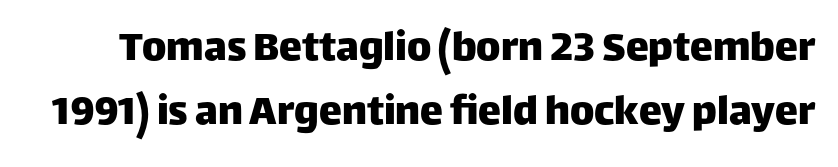
The image shows 46 px sans-serif type, upright; set normal line spacing (1.4x), normal letter spacing, not underlined; low stroke contrast and a large x-height.
